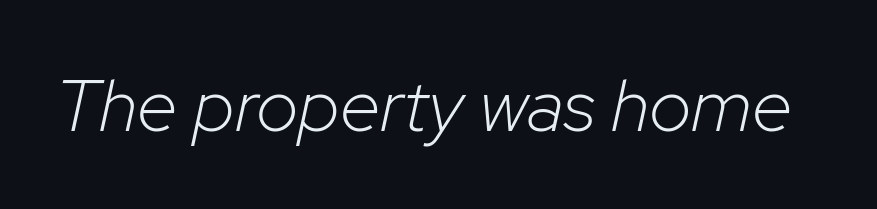
Q: Is the text bold? A: No.
Q: Is the text italic (slanted)? A: Yes, it leans right by about 12 degrees.
Q: Is the text underlined? A: No.
Q: Is the spacing between letters normal or unusually wide? A: Normal.
Q: Width (condensed, normal, or wide)? A: Normal.
Q: Stroke contrast? A: Low.
Q: x-height? A: Medium.
Q: Monospaced? A: No.
